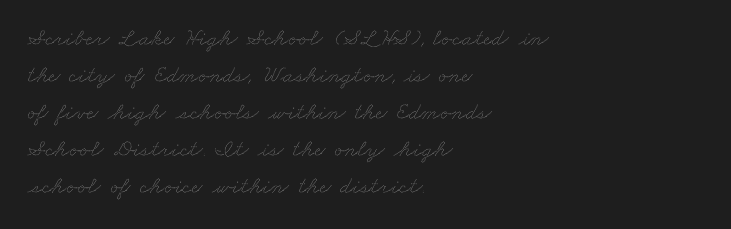
The image shows 24 px text type; set left-aligned, normal line spacing (1.54x), normal letter spacing, not underlined.
